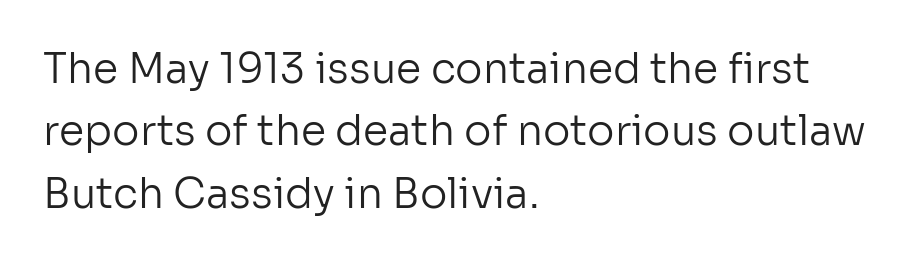
Q: Is the text bold? A: No.
Q: Is the text italic (slanted)? A: No, it is upright.
Q: Is the typeface a serif or a sans-serif typeface? A: Sans-serif.
Q: Is the text underlined? A: No.
Q: How is the paragraph aligned? A: Left-aligned.
Q: Is the spacing between letters normal or unusually wide? A: Normal.
Q: Is the spacing between lines tight, normal or loose? A: Normal.
Q: Width (condensed, normal, or wide)? A: Normal.
Q: Stroke contrast? A: Low.
Q: x-height? A: Medium.
Q: Monospaced? A: No.
